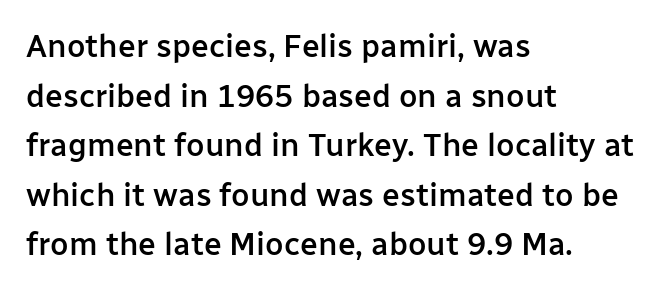
The image shows 32 px semibold sans-serif type, upright; set left-aligned, normal line spacing (1.55x), normal letter spacing, not underlined; low stroke contrast and a medium x-height.
